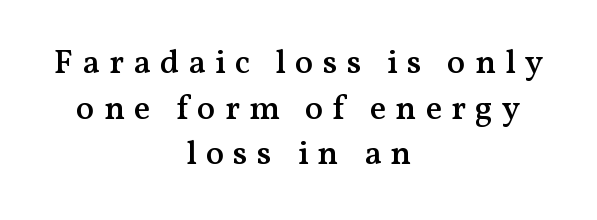
Q: Is the text bold? A: Semi-bold.
Q: Is the text italic (slanted)? A: No, it is upright.
Q: Is the typeface a serif or a sans-serif typeface? A: Serif.
Q: Is the text underlined? A: No.
Q: How is the paragraph aligned? A: Centered.
Q: Is the spacing between letters normal or unusually wide? A: Unusually wide.
Q: Is the spacing between lines tight, normal or loose? A: Normal.
Q: Width (condensed, normal, or wide)? A: Normal.
Q: Stroke contrast? A: Medium.
Q: x-height? A: Medium.
Q: Monospaced? A: No.
